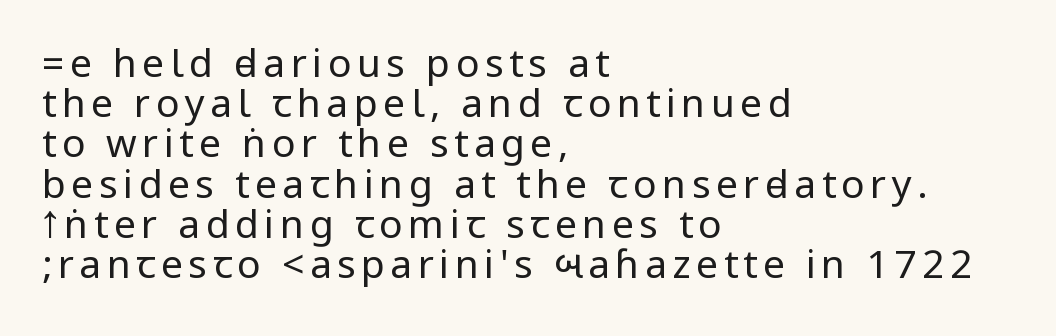
{"serif": "no", "italic": "no", "bold": "no", "weight": "regular", "width": "condensed", "stroke_contrast": "low", "underline": "no", "align": "left", "line_spacing": "tight", "line_spacing_ratio": 1.03, "glyph_px": 39}
